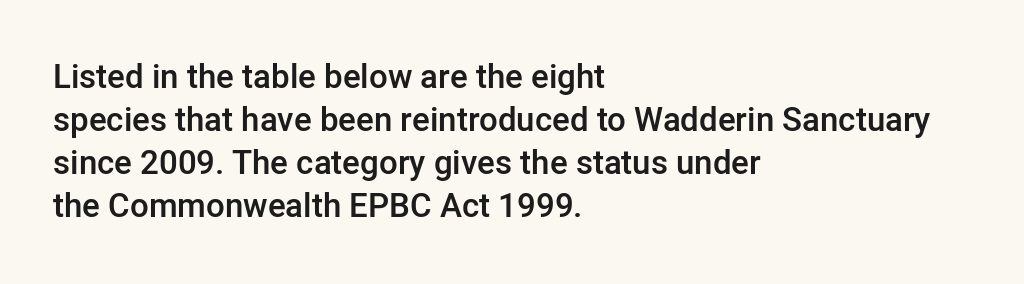
The image shows 33 px semibold sans-serif type, upright; set left-aligned, normal line spacing (1.3x), normal letter spacing, not underlined; low stroke contrast and a medium x-height.
